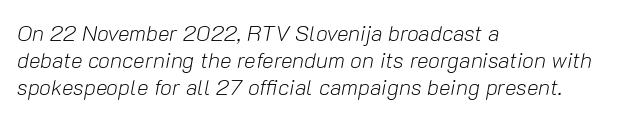
{"italic": "yes", "lean": "right", "slant_degrees": 10, "bold": "no", "underline": "no", "align": "left", "line_spacing_ratio": 1.23, "letter_spacing": "normal", "letter_spacing_em": 0.0, "glyph_px": 22}
